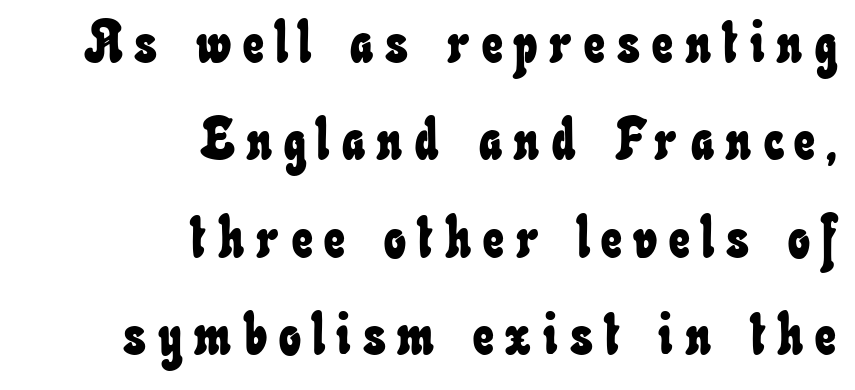
The image shows 58 px condensed type; set right-aligned, normal line spacing (1.68x), unusually wide letter spacing (+0.21 em), not underlined; low stroke contrast and a small x-height.
